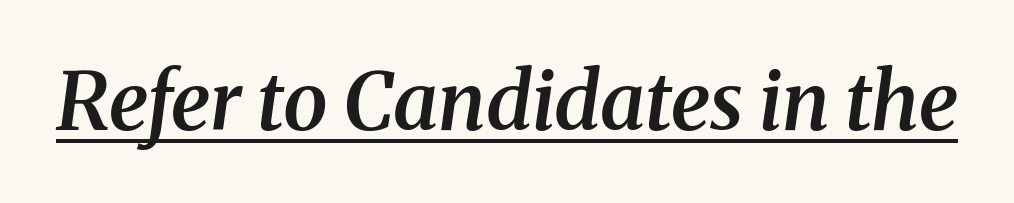
The rendering uses natural spacing where letterforms have individual widths. The face used here appears with an underline applied. Look at the bottom of the vertical strokes: they flare into serifs here. Tall strokes in this sample are angled rather than plumb. There is no visible air inserted between adjacent glyphs. Summary of weight: moderately heavy, a semibold.
